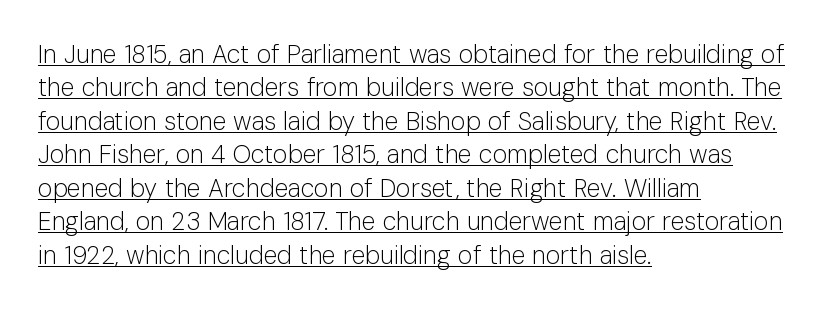
Casual observation: everything's shoved over to the left. Between one letter and the next there's only the usual sliver of space. Underlining? Definitely there. This is the regular roman posture of the typeface.
